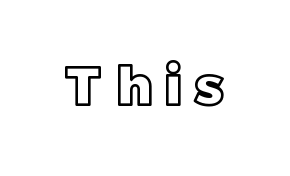
The image shows 53 px text type, upright; set unusually wide letter spacing (+0.24 em), not underlined; a large x-height.
